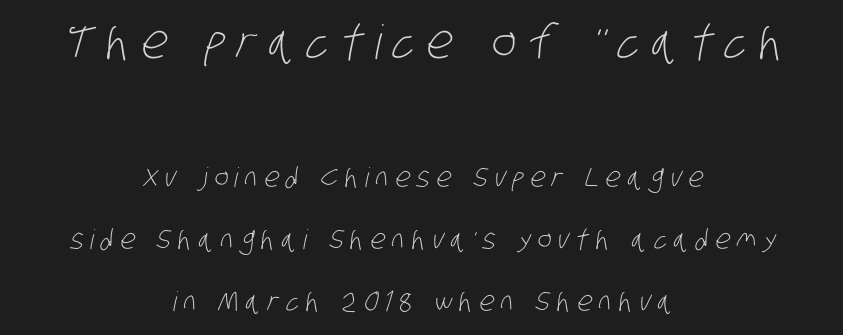
{"serif": "no", "bold": "no", "weight": "light", "width": "condensed", "stroke_contrast": "low", "x_height": "large", "monospaced": "no", "underline": "no", "align": "center", "line_spacing": "loose", "line_spacing_ratio": 2.29, "letter_spacing": "wide", "letter_spacing_em": 0.25, "larger_block": "first", "size_ratio": 1.74, "glyph_px": 47}
